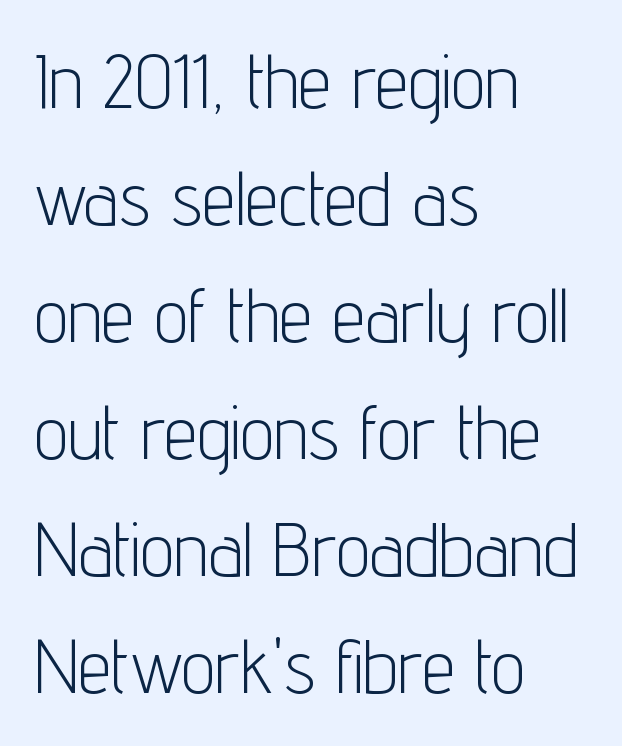
{"serif": "no", "italic": "no", "bold": "no", "weight": "light", "width": "condensed", "stroke_contrast": "low", "x_height": "medium", "monospaced": "no", "underline": "no", "align": "left", "line_spacing": "normal", "line_spacing_ratio": 1.56, "letter_spacing": "normal", "letter_spacing_em": 0.0, "glyph_px": 75}
